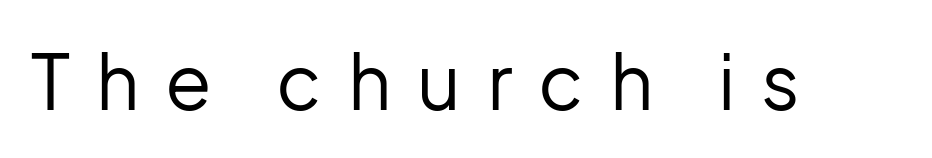
Q: Is the text bold? A: No.
Q: Is the text italic (slanted)? A: No, it is upright.
Q: Is the typeface a serif or a sans-serif typeface? A: Sans-serif.
Q: Is the text underlined? A: No.
Q: Is the spacing between letters normal or unusually wide? A: Unusually wide.
Q: Width (condensed, normal, or wide)? A: Normal.
Q: Stroke contrast? A: Low.
Q: x-height? A: Medium.
Q: Monospaced? A: No.
